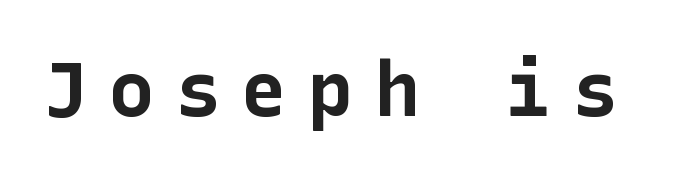
{"serif": "no", "italic": "no", "bold": "yes", "weight": "bold", "width": "normal", "stroke_contrast": "low", "x_height": "medium", "underline": "no", "letter_spacing": "wide", "letter_spacing_em": 0.27, "glyph_px": 76}
